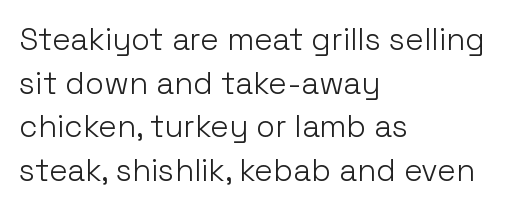
Q: Is the text bold? A: No.
Q: Is the text italic (slanted)? A: No, it is upright.
Q: Is the typeface a serif or a sans-serif typeface? A: Sans-serif.
Q: Is the text underlined? A: No.
Q: How is the paragraph aligned? A: Left-aligned.
Q: Is the spacing between letters normal or unusually wide? A: Normal.
Q: Is the spacing between lines tight, normal or loose? A: Normal.
Q: Width (condensed, normal, or wide)? A: Normal.
Q: Stroke contrast? A: Low.
Q: x-height? A: Medium.
Q: Monospaced? A: No.
